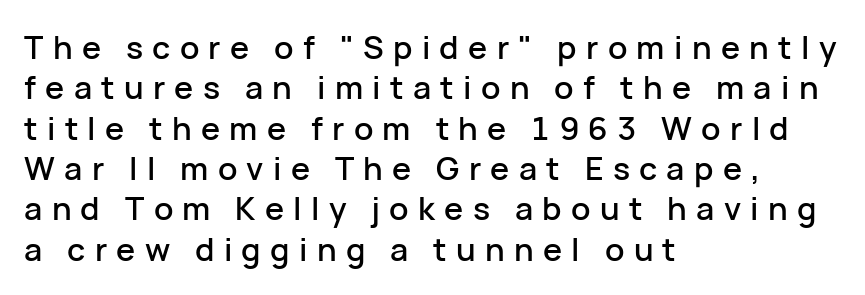
Q: Is the text italic (slanted)? A: No, it is upright.
Q: Is the typeface a serif or a sans-serif typeface? A: Sans-serif.
Q: Is the text underlined? A: No.
Q: How is the paragraph aligned? A: Left-aligned.
Q: Is the spacing between letters normal or unusually wide? A: Unusually wide.
Q: Is the spacing between lines tight, normal or loose? A: Normal.
Q: Width (condensed, normal, or wide)? A: Normal.
Q: Stroke contrast? A: Low.
Q: x-height? A: Medium.
Q: Monospaced? A: No.
